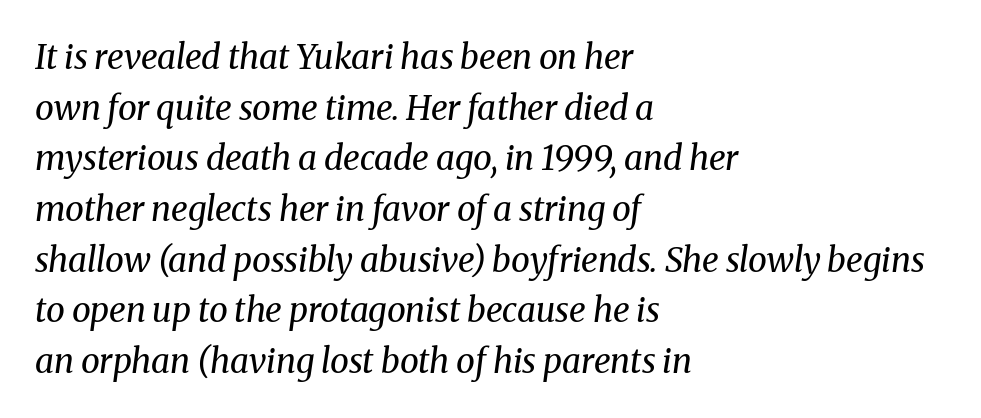
Q: Is the text bold? A: No.
Q: Is the text italic (slanted)? A: Yes, it leans right by about 8 degrees.
Q: Is the typeface a serif or a sans-serif typeface? A: Serif.
Q: Is the text underlined? A: No.
Q: How is the paragraph aligned? A: Left-aligned.
Q: Is the spacing between letters normal or unusually wide? A: Normal.
Q: Is the spacing between lines tight, normal or loose? A: Normal.
Q: Width (condensed, normal, or wide)? A: Normal.
Q: Stroke contrast? A: Medium.
Q: x-height? A: Medium.
Q: Monospaced? A: No.
